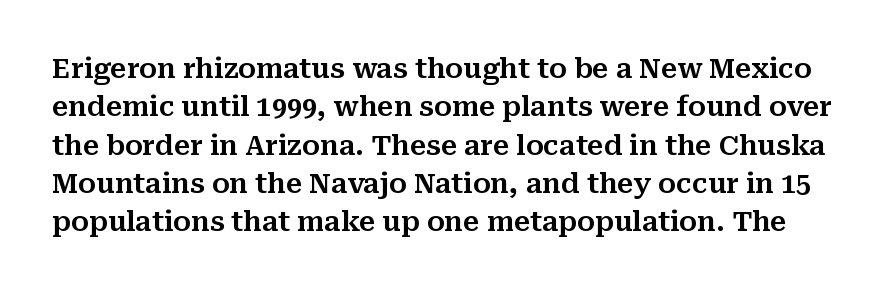
{"italic": "no", "underline": "no", "line_spacing": "normal", "line_spacing_ratio": 1.42, "letter_spacing": "normal", "letter_spacing_em": 0.0, "glyph_px": 27}
